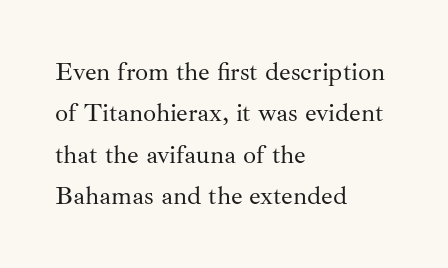
Each stroke keeps to a modest, everyday thickness or less. Whoever set this chose a conventional vertical rhythm. Caption: multi-line text, flush left, ragged right. Underlining? Definitely not there.
